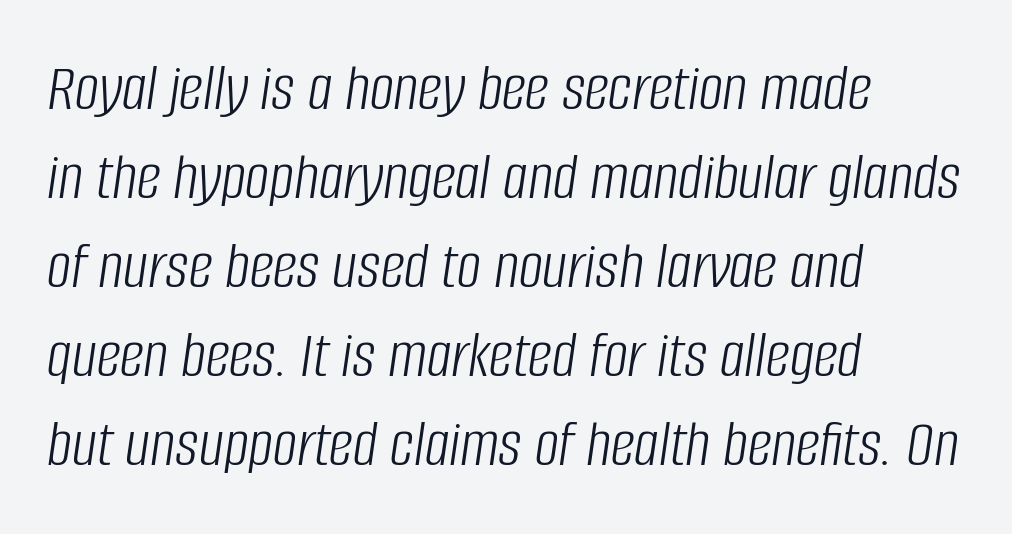
The image shows 68 px light, condensed type, italic (leaning right); set left-aligned, normal line spacing (1.31x), normal letter spacing, not underlined; low stroke contrast and a large x-height.
